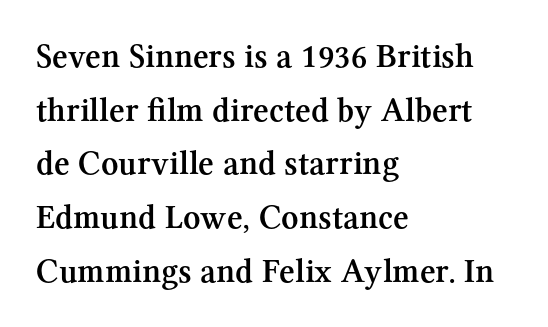
Q: Is the text bold? A: Semi-bold.
Q: Is the text italic (slanted)? A: No, it is upright.
Q: Is the typeface a serif or a sans-serif typeface? A: Serif.
Q: Is the text underlined? A: No.
Q: How is the paragraph aligned? A: Left-aligned.
Q: Is the spacing between letters normal or unusually wide? A: Normal.
Q: Is the spacing between lines tight, normal or loose? A: Normal.
Q: Width (condensed, normal, or wide)? A: Normal.
Q: Stroke contrast? A: Medium.
Q: x-height? A: Medium.
Q: Monospaced? A: No.
